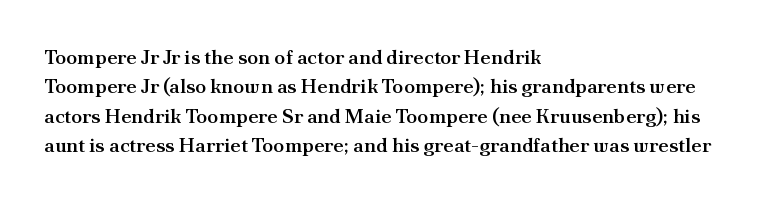
A bare baseline throughout the passage. Vertically, the passage feels balanced, rows spaced as you'd expect. Horizontal alignment here is leftward, the default for most running prose. Is the type bold? Partly — it's a semibold, heavier than regular but not fully bold.
